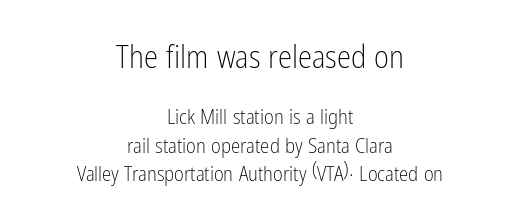
Summary of vertical rhythm: regular, with standard interline spacing. Decoration check: the copy has no underline. Serif or sans? Sans — the stroke terminals are bare. Stroke mass is kept to a normal reading level or below. Glyph-to-glyph distance matches everyday printed text.
